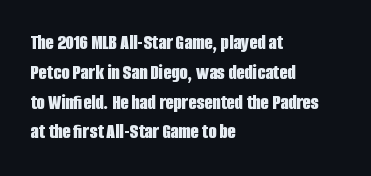
The image shows 21 px bold type, upright; set left-aligned, normal line spacing (1.42x), normal letter spacing, not underlined.
